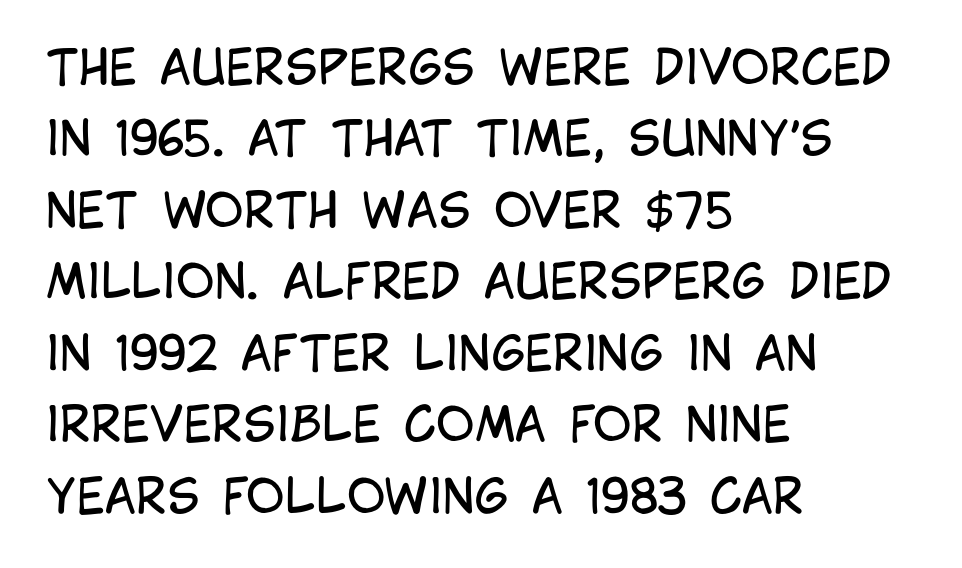
Tracking here is standard; glyphs follow each other at the usual distance. Notice how the stems are strictly vertical — no italics here. Here the designer chose a conventional face with non-uniform glyph widths. Words float on clear page, feet unadorned. Each stroke keeps to a modest, everyday thickness or less.
